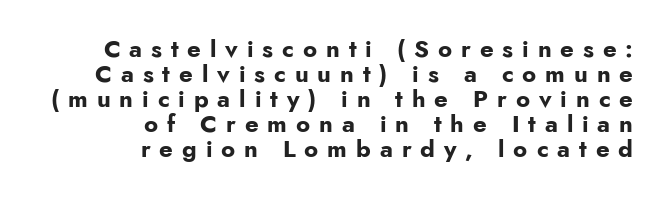
The image shows 24 px bold type, upright; set right-aligned, tight line spacing (1.04x), unusually wide letter spacing (+0.37 em), not underlined.
